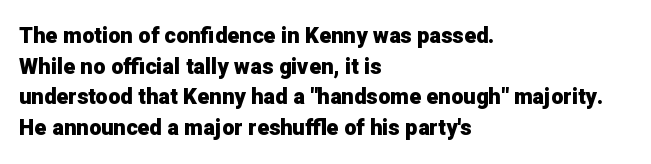
The image shows 22 px bold type, upright; set left-aligned, normal line spacing (1.39x), normal letter spacing, not underlined.
